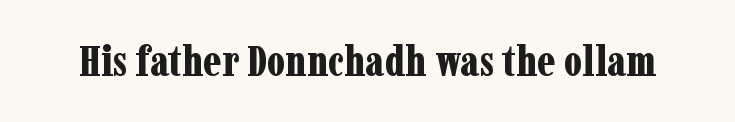
The image shows 43 px bold, condensed serif type, upright; set normal letter spacing, not underlined; low stroke contrast and a medium x-height.
